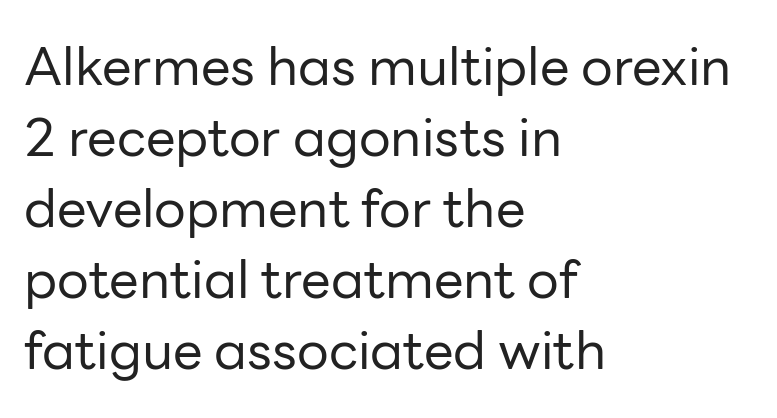
{"serif": "no", "italic": "no", "bold": "no", "weight": "regular", "width": "normal", "stroke_contrast": "low", "x_height": "medium", "monospaced": "no", "underline": "no", "align": "left", "line_spacing": "normal", "line_spacing_ratio": 1.34, "letter_spacing": "normal", "letter_spacing_em": 0.0, "glyph_px": 53}
